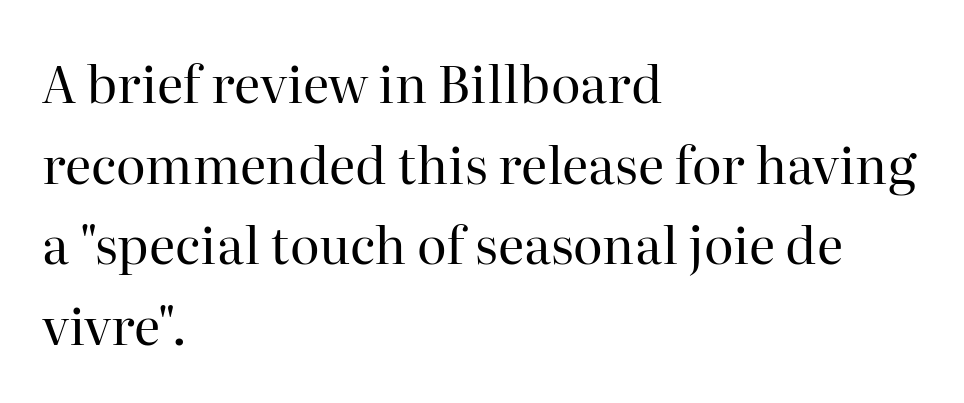
The image shows 51 px regular-weight serif type, upright; set left-aligned, normal line spacing (1.58x), normal letter spacing, not underlined; high stroke contrast and a medium x-height.
